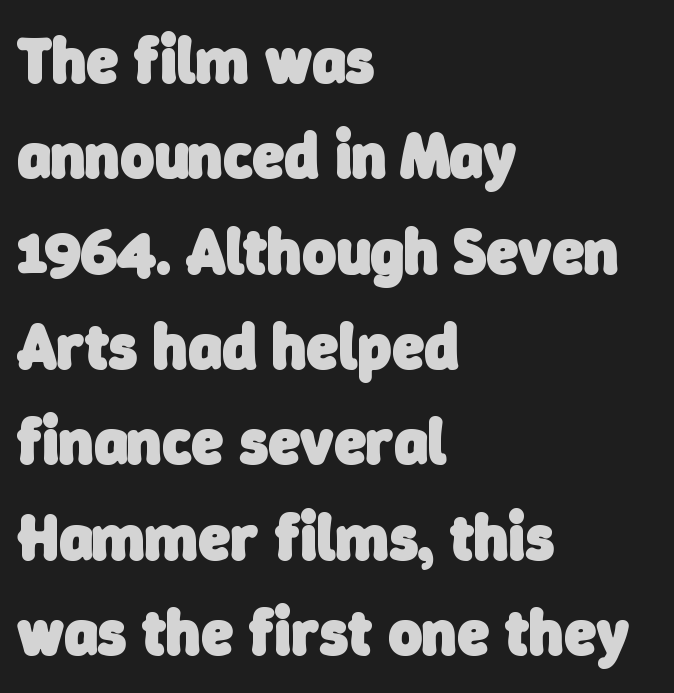
{"serif": "no", "bold": "yes", "weight": "heavy", "width": "normal", "stroke_contrast": "low", "x_height": "medium", "monospaced": "no", "underline": "no", "align": "left", "line_spacing": "normal", "line_spacing_ratio": 1.49, "letter_spacing": "normal", "letter_spacing_em": 0.0, "glyph_px": 64}
